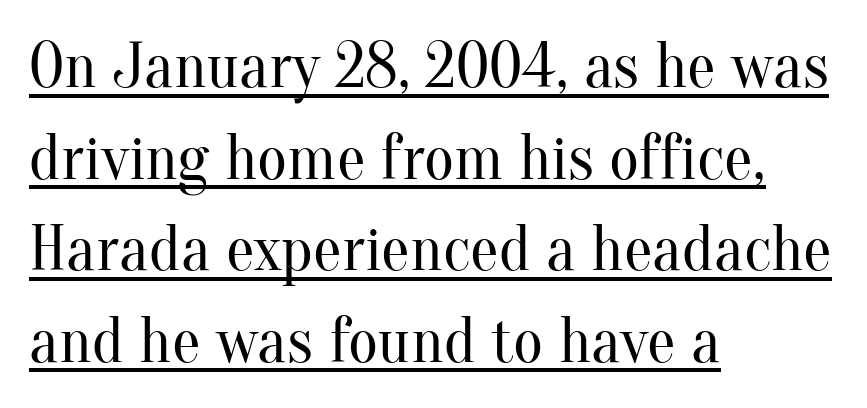
The image shows 64 px regular-weight serif type, upright; set left-aligned, normal line spacing (1.43x), normal letter spacing, underlined; medium stroke contrast and a small x-height.
